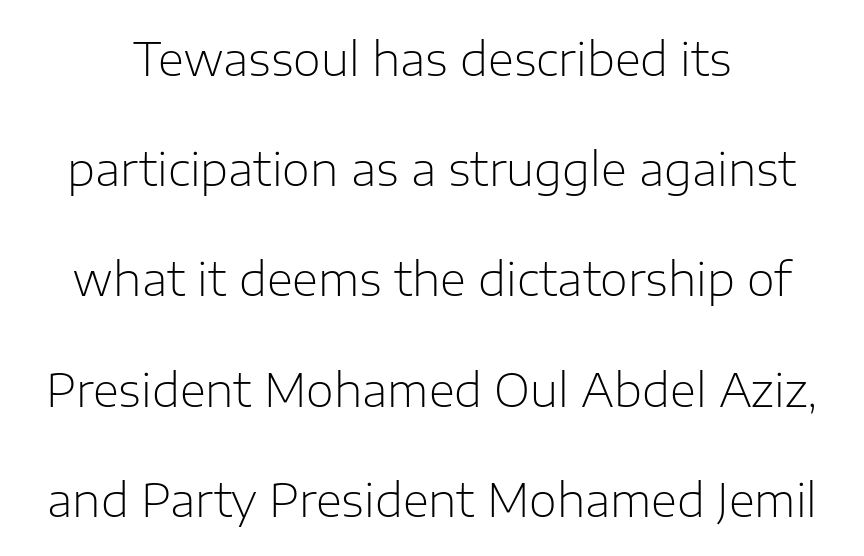
{"serif": "no", "italic": "no", "bold": "no", "weight": "light", "width": "normal", "stroke_contrast": "low", "x_height": "medium", "monospaced": "no", "underline": "no", "line_spacing": "loose", "line_spacing_ratio": 2.45, "letter_spacing": "normal", "letter_spacing_em": 0.0, "glyph_px": 45}
